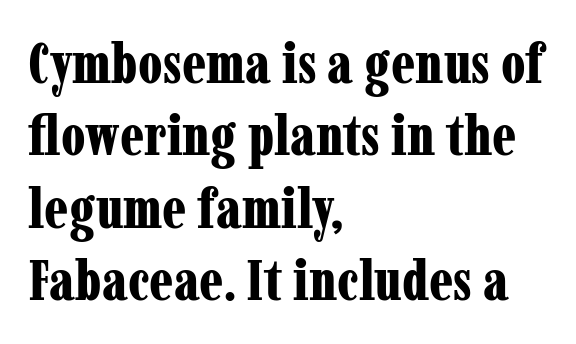
The image shows 57 px bold, condensed serif type, upright; set left-aligned, normal line spacing (1.27x), normal letter spacing, not underlined; low stroke contrast and a medium x-height.
